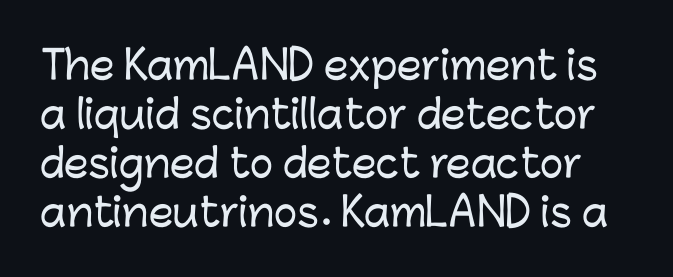
Q: Is the text italic (slanted)? A: No, it is upright.
Q: Is the typeface a serif or a sans-serif typeface? A: Sans-serif.
Q: Is the text underlined? A: No.
Q: Is the spacing between letters normal or unusually wide? A: Normal.
Q: Is the spacing between lines tight, normal or loose? A: Normal.
Q: Width (condensed, normal, or wide)? A: Normal.
Q: Stroke contrast? A: Low.
Q: x-height? A: Medium.
Q: Monospaced? A: No.
